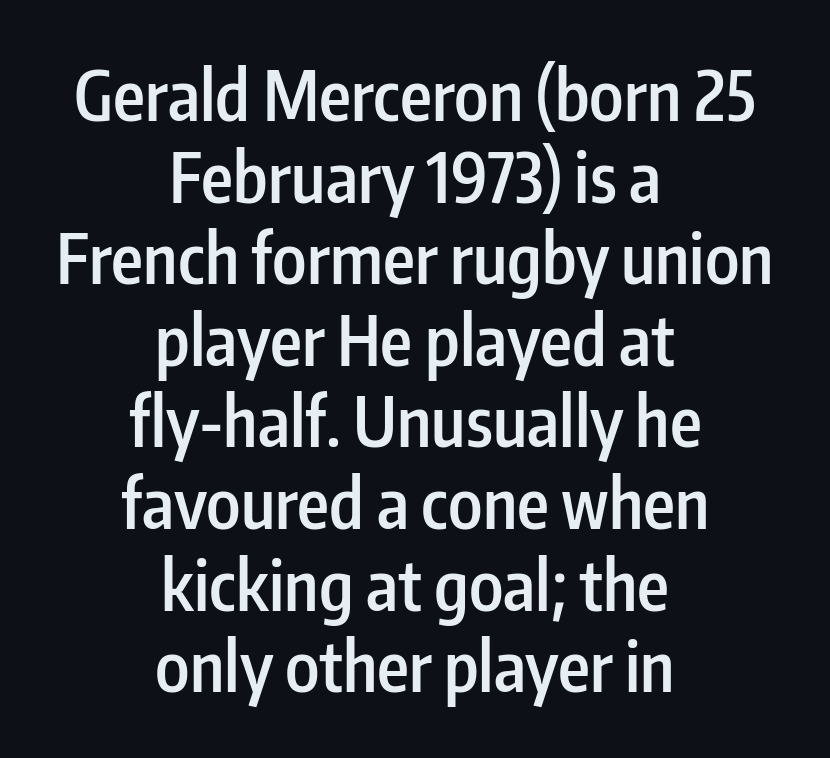
Do the letters lean? They stand straight. Descenders hang freely into open space. You could not count columns in this text — the font is proportionally spaced. Weight check: semibold — heavier than regular, not quite bold. What stands out about the letter spacing? Nothing — it is the standard amount.
